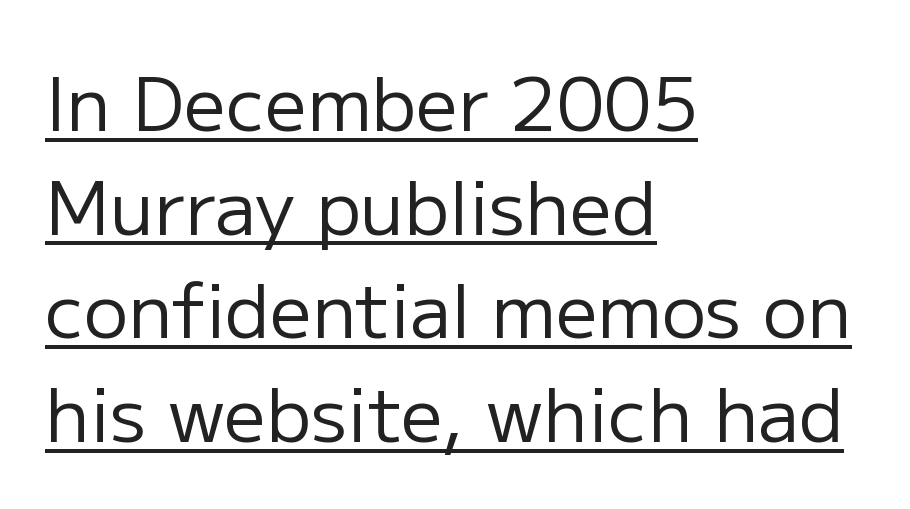
The image shows 74 px regular-weight sans-serif type, upright; set left-aligned, normal line spacing (1.4x), normal letter spacing, underlined; low stroke contrast and a medium x-height.
